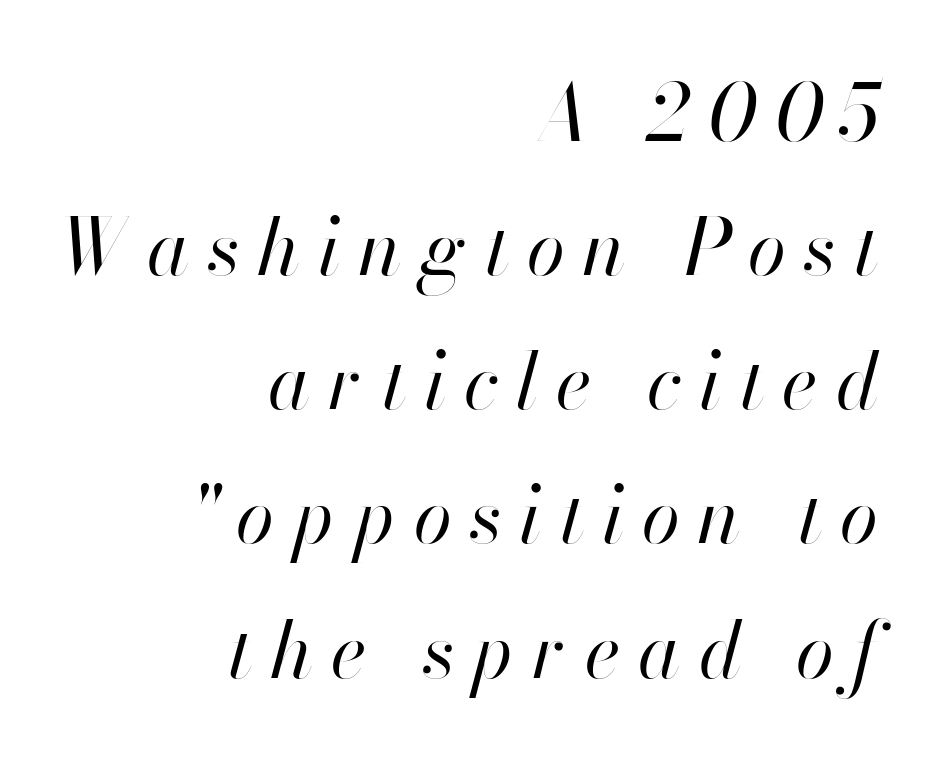
The image shows 78 px regular-weight type, italic (leaning right); set right-aligned, line spacing 1.72x, unusually wide letter spacing (+0.23 em), not underlined; high stroke contrast and a small x-height.
